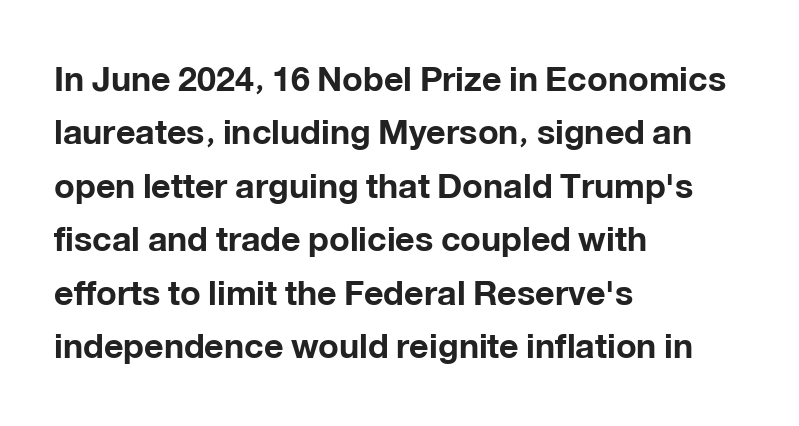
The letters advance in unequal steps, a hallmark of proportional type. Layout note: lines flush left. You can tell from the bare stems that sans-serif type was used. Beneath every word, the page is bare. Heft: maximum for text — a bold.
